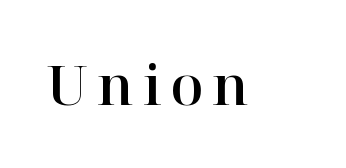
{"serif": "yes", "italic": "no", "width": "normal", "stroke_contrast": "high", "x_height": "medium", "monospaced": "no", "underline": "no", "glyph_px": 54}
